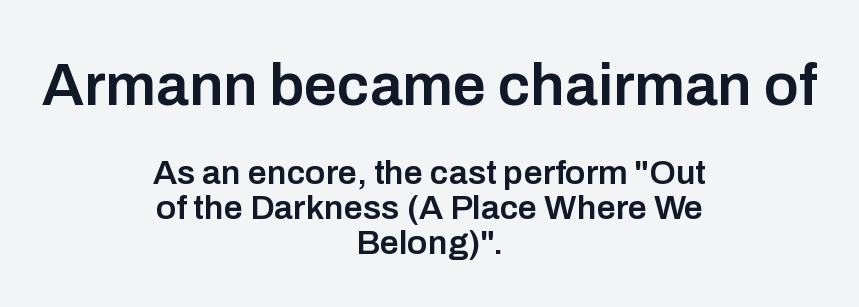
Q: Is the text bold? A: Semi-bold.
Q: Is the text italic (slanted)? A: No, it is upright.
Q: Is the typeface a serif or a sans-serif typeface? A: Sans-serif.
Q: Is the text underlined? A: No.
Q: How is the paragraph aligned? A: Centered.
Q: Is the spacing between letters normal or unusually wide? A: Normal.
Q: Is the spacing between lines tight, normal or loose? A: Tight.
Q: Which block of text is set in a larger size, the first (top) or the second (bottom)? A: The first (top) one.
Q: Width (condensed, normal, or wide)? A: Normal.
Q: Stroke contrast? A: Low.
Q: x-height? A: Medium.
Q: Monospaced? A: No.
